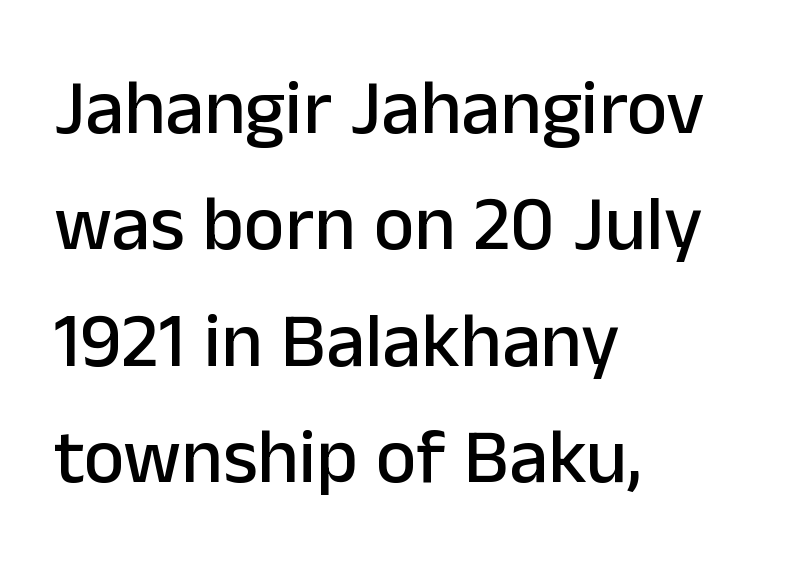
Q: Is the text italic (slanted)? A: No, it is upright.
Q: Is the typeface a serif or a sans-serif typeface? A: Sans-serif.
Q: Is the text underlined? A: No.
Q: How is the paragraph aligned? A: Left-aligned.
Q: Is the spacing between letters normal or unusually wide? A: Normal.
Q: Is the spacing between lines tight, normal or loose? A: Normal.
Q: Width (condensed, normal, or wide)? A: Normal.
Q: Stroke contrast? A: Low.
Q: x-height? A: Medium.
Q: Monospaced? A: No.
